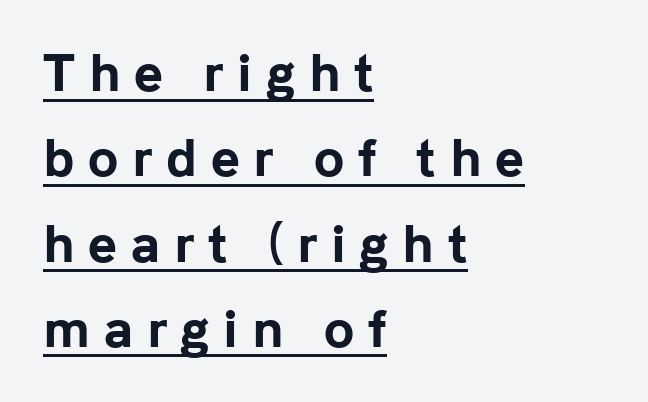
The image shows 49 px bold sans-serif type, upright; set left-aligned, line spacing 1.74x, unusually wide letter spacing (+0.28 em), underlined; low stroke contrast and a medium x-height.
